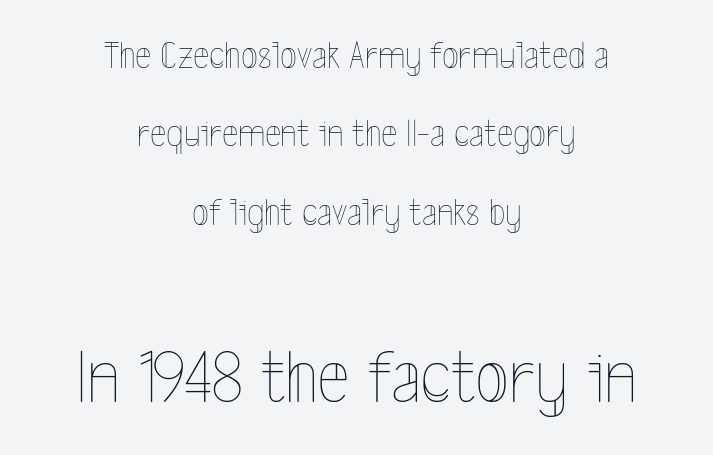
Is the letter spacing exaggerated? No — it looks like the ordinary default. The area under the type is left untouched. In terms of leading, this rendering errs on the spacious side. Is this a heavy cut? Hardly; it is regular or lighter.
